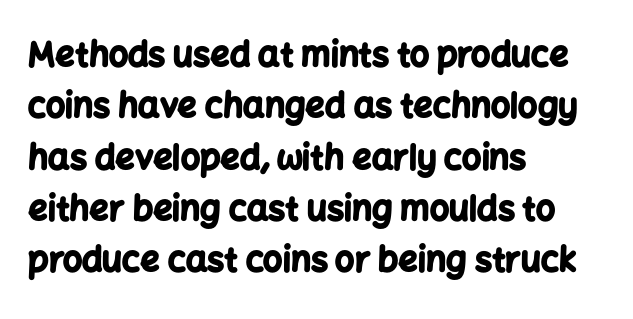
Q: Is the text bold? A: Yes.
Q: Is the text italic (slanted)? A: No, it is upright.
Q: Is the typeface a serif or a sans-serif typeface? A: Sans-serif.
Q: Is the text underlined? A: No.
Q: How is the paragraph aligned? A: Left-aligned.
Q: Is the spacing between letters normal or unusually wide? A: Normal.
Q: Is the spacing between lines tight, normal or loose? A: Normal.
Q: Width (condensed, normal, or wide)? A: Normal.
Q: Stroke contrast? A: Low.
Q: x-height? A: Medium.
Q: Monospaced? A: No.
